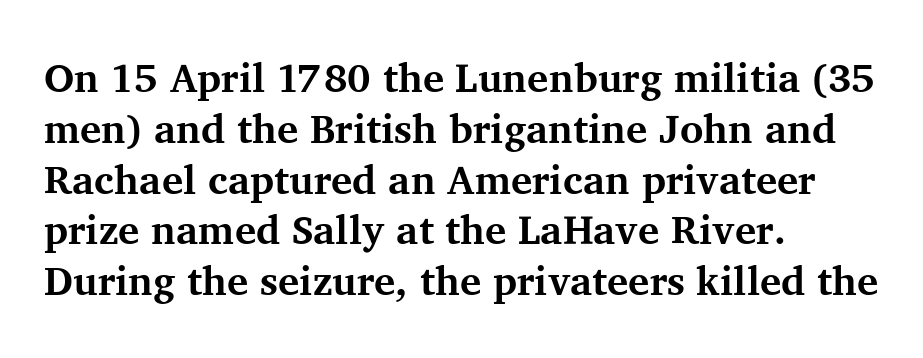
The image shows 40 px bold serif type, upright; set left-aligned, normal line spacing (1.27x), normal letter spacing, not underlined; medium stroke contrast and a medium x-height.
